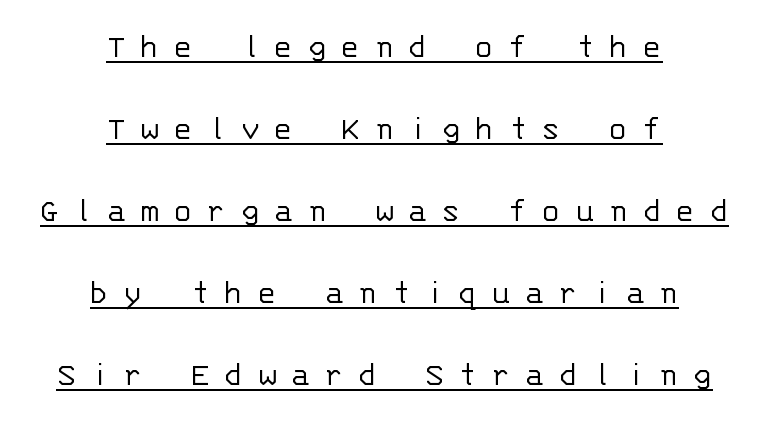
Q: Is the text bold? A: No.
Q: Is the text italic (slanted)? A: No, it is upright.
Q: Is the typeface a serif or a sans-serif typeface? A: Sans-serif.
Q: Is the text underlined? A: Yes.
Q: How is the paragraph aligned? A: Centered.
Q: Is the spacing between letters normal or unusually wide? A: Unusually wide.
Q: Is the spacing between lines tight, normal or loose? A: Loose.
Q: Width (condensed, normal, or wide)? A: Normal.
Q: Stroke contrast? A: Low.
Q: x-height? A: Large.
Q: Monospaced? A: Yes.
